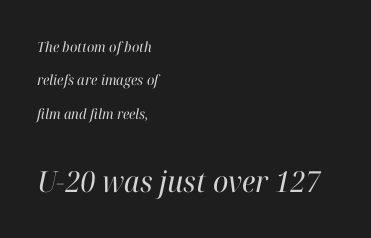
The image shows 29 px regular-weight serif type, italic (leaning right); set left-aligned, loose line spacing (2.39x), normal letter spacing, not underlined; the second (bottom) block is 2.07x larger; high stroke contrast and a medium x-height.
